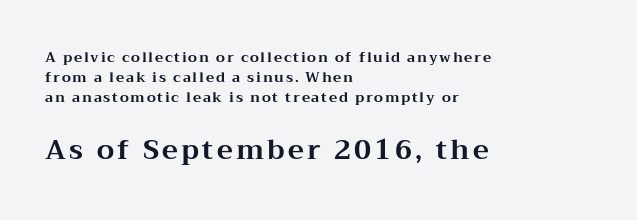
{"italic": "no", "bold": "yes", "underline": "no", "align": "left", "line_spacing": "normal", "line_spacing_ratio": 1.42, "larger_block": "second", "size_ratio": 1.93, "glyph_px": 27}
